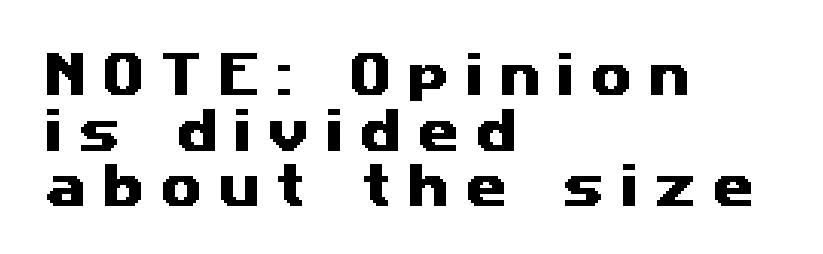
{"serif": "no", "width": "wide", "stroke_contrast": "medium", "x_height": "medium", "monospaced": "no", "underline": "no", "align": "left", "line_spacing_ratio": 1.16, "letter_spacing": "wide", "letter_spacing_em": 0.33, "glyph_px": 48}
